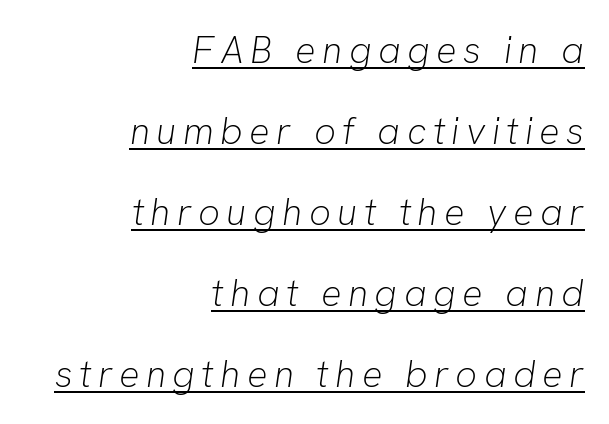
The image shows 38 px light type, italic (leaning right); set right-aligned, loose line spacing (2.13x), underlined; low stroke contrast and a medium x-height.
